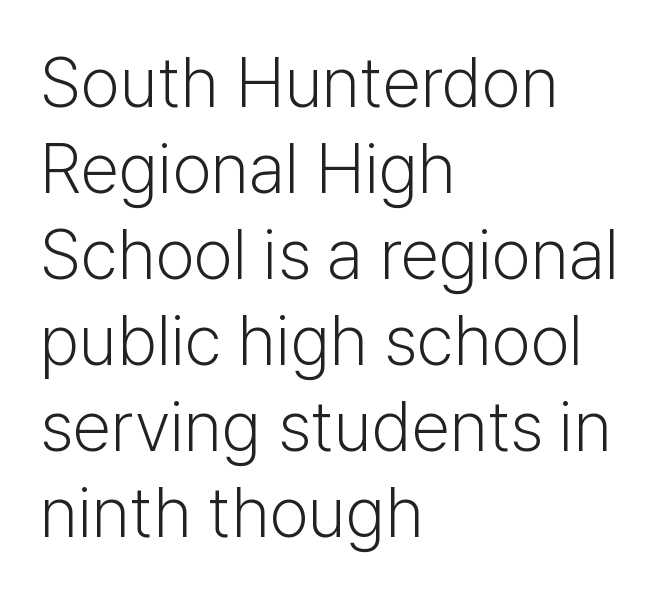
{"serif": "no", "italic": "no", "bold": "no", "weight": "light", "width": "normal", "stroke_contrast": "low", "x_height": "medium", "monospaced": "no", "underline": "no", "align": "left", "line_spacing_ratio": 1.23, "letter_spacing": "normal", "letter_spacing_em": 0.0, "glyph_px": 70}
